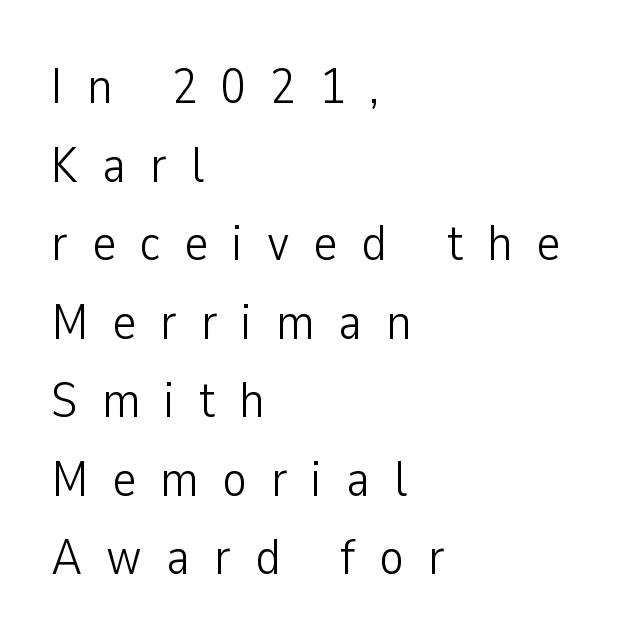
{"serif": "no", "italic": "no", "bold": "no", "weight": "light", "width": "condensed", "stroke_contrast": "low", "x_height": "medium", "monospaced": "no", "underline": "no", "align": "left", "line_spacing": "normal", "line_spacing_ratio": 1.54, "letter_spacing": "wide", "letter_spacing_em": 0.47, "glyph_px": 51}
